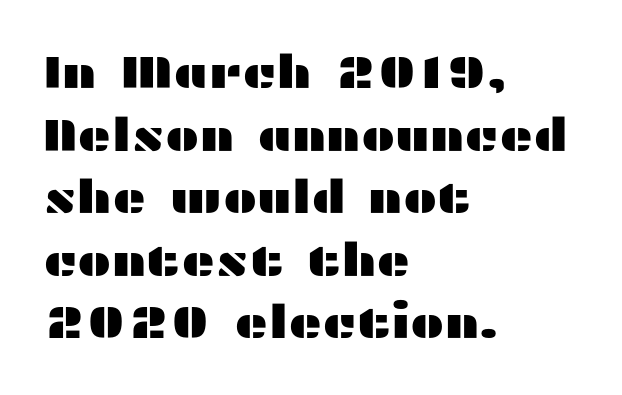
Glance below the letters and you will spot only blank space. Observe the ordinary spacing: letters are neighbours, not strangers. Character widths vary here, with narrow letters taking less room than wide ones. A normal amount of white space separates one row of letters from the next. This is the regular roman posture of the typeface. Look at the bottom of the vertical strokes: they stop flat, with no serifs.
